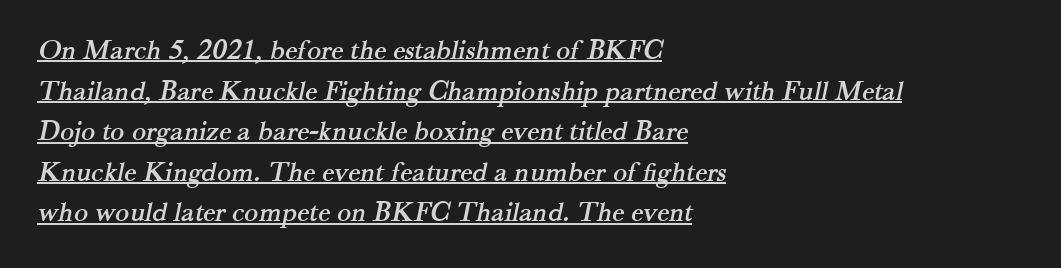
Q: Is the typeface a serif or a sans-serif typeface? A: Serif.
Q: Is the text underlined? A: Yes.
Q: How is the paragraph aligned? A: Left-aligned.
Q: Is the spacing between letters normal or unusually wide? A: Normal.
Q: Is the spacing between lines tight, normal or loose? A: Normal.
Q: Width (condensed, normal, or wide)? A: Normal.
Q: Stroke contrast? A: Medium.
Q: x-height? A: Small.
Q: Monospaced? A: No.
